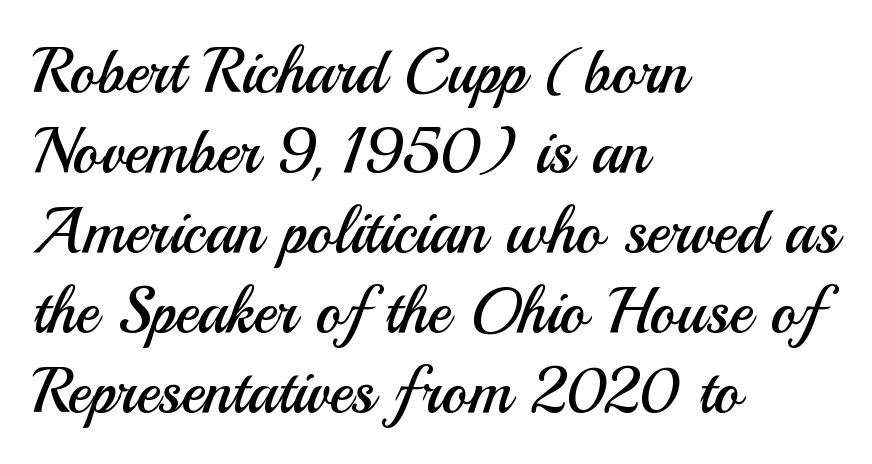
Compared with typical paragraphs, the rows here are spaced about the same. Heaviness? Minimal to ordinary, like unemphasized prose. A student would call this left alignment; a typographer would say flush left, rag right. The foot of each line stays bare and open.
